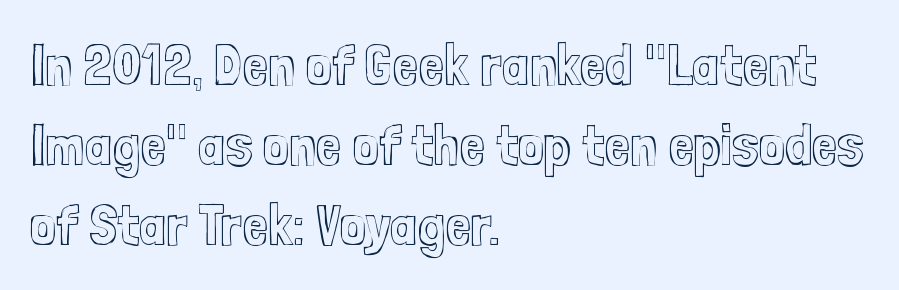
{"italic": "no", "width": "condensed", "x_height": "medium", "monospaced": "no", "underline": "no", "align": "left", "line_spacing": "normal", "line_spacing_ratio": 1.38, "letter_spacing": "normal", "letter_spacing_em": 0.0, "glyph_px": 58}
